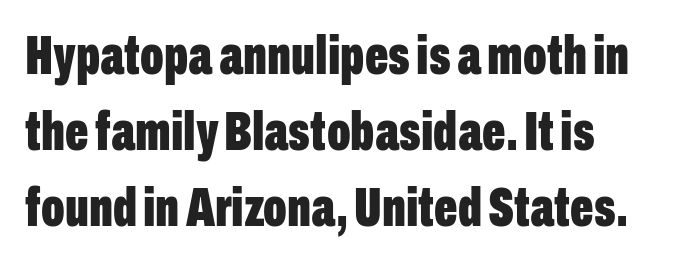
A clean baseline with only descenders dipping below it. Students, observe: this is what conventionally led text looks like. Nothing sits at the stroke ends, so this counts as sans-serif. Tall strokes in this sample are plumb rather than angled.
